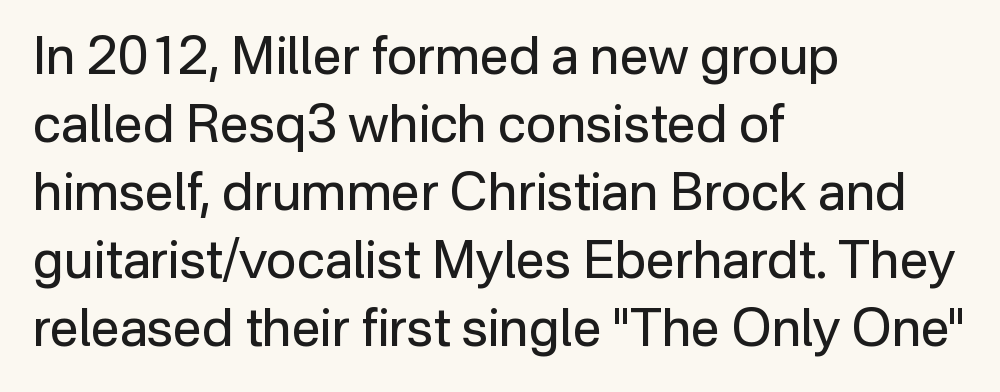
The image shows 52 px regular-weight sans-serif type, upright; set left-aligned, normal line spacing (1.31x), normal letter spacing, not underlined; low stroke contrast and a medium x-height.
